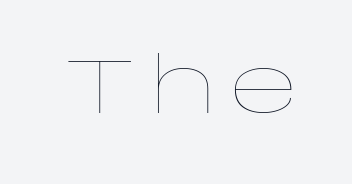
Q: Is the text bold? A: No.
Q: Is the text italic (slanted)? A: No, it is upright.
Q: Is the text underlined? A: No.
Q: Width (condensed, normal, or wide)? A: Wide.
Q: Stroke contrast? A: Low.
Q: x-height? A: Large.
Q: Monospaced? A: No.
